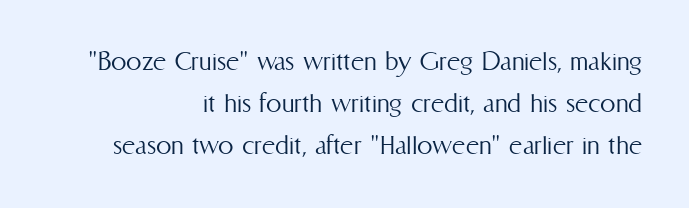
Q: Is the text bold? A: No.
Q: Is the text italic (slanted)? A: No, it is upright.
Q: Is the text underlined? A: No.
Q: How is the paragraph aligned? A: Right-aligned.
Q: Is the spacing between letters normal or unusually wide? A: Normal.
Q: Is the spacing between lines tight, normal or loose? A: Normal.
Q: Width (condensed, normal, or wide)? A: Condensed.
Q: Stroke contrast? A: Medium.
Q: x-height? A: Medium.
Q: Monospaced? A: No.
